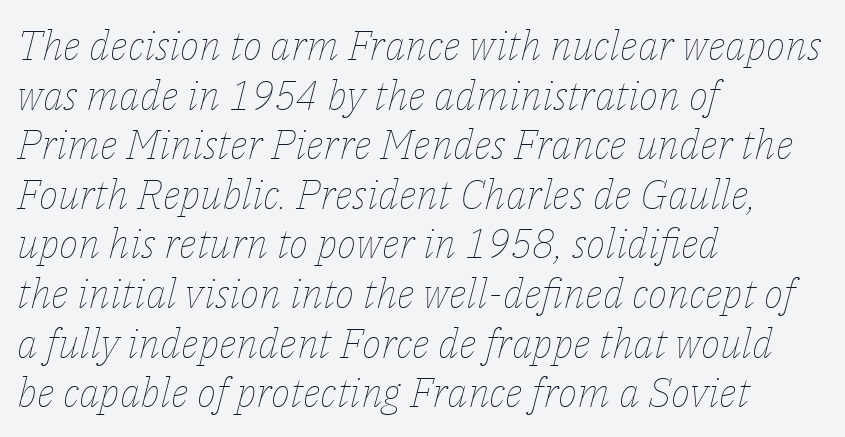
Q: Is the text bold? A: No.
Q: Is the text italic (slanted)? A: Yes, it leans right by about 14 degrees.
Q: Is the text underlined? A: No.
Q: How is the paragraph aligned? A: Left-aligned.
Q: Is the spacing between letters normal or unusually wide? A: Normal.
Q: Width (condensed, normal, or wide)? A: Normal.
Q: Stroke contrast? A: Low.
Q: x-height? A: Medium.
Q: Monospaced? A: No.
